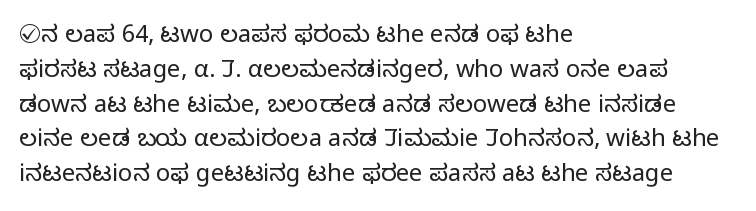
The image shows 24 px text type, upright; set left-aligned, normal line spacing (1.45x), normal letter spacing, not underlined.
